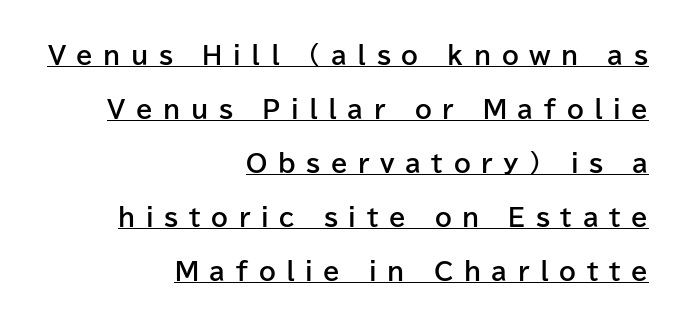
{"italic": "no", "bold": "yes", "underline": "yes", "align": "right", "line_spacing": "loose", "line_spacing_ratio": 2.25, "letter_spacing": "wide", "letter_spacing_em": 0.44, "glyph_px": 24}
